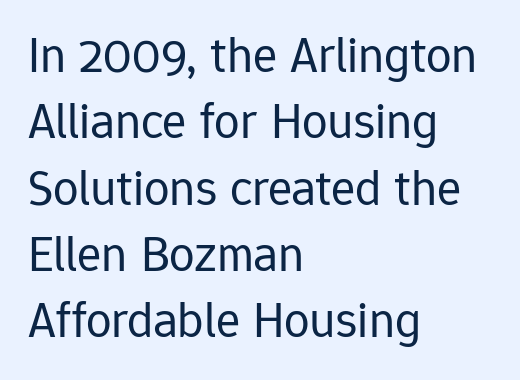
The image shows 51 px regular-weight sans-serif type, upright; set left-aligned, normal line spacing (1.3x), normal letter spacing, not underlined; low stroke contrast and a medium x-height.
